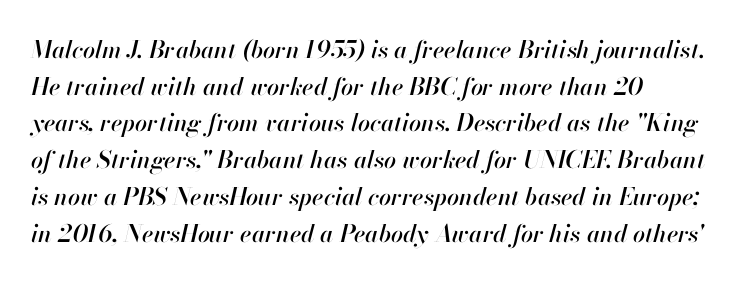
{"italic": "yes", "lean": "right", "slant_degrees": 13, "underline": "no", "align": "left", "line_spacing": "normal", "line_spacing_ratio": 1.53, "letter_spacing": "normal", "letter_spacing_em": 0.0, "glyph_px": 24}
